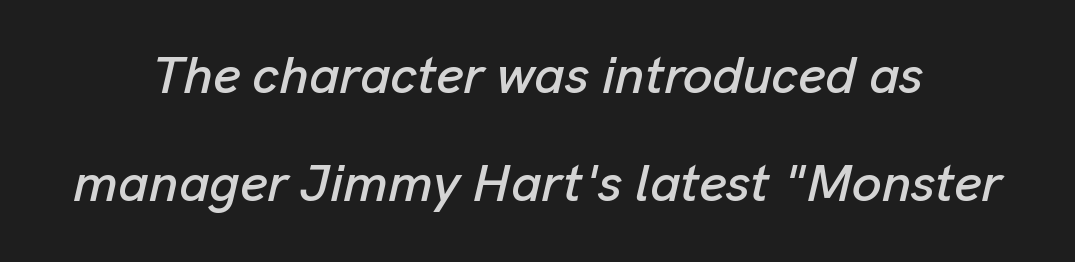
{"italic": "yes", "lean": "right", "slant_degrees": 13, "width": "normal", "stroke_contrast": "low", "x_height": "medium", "monospaced": "no", "underline": "no", "line_spacing": "loose", "line_spacing_ratio": 2.03, "letter_spacing": "normal", "letter_spacing_em": 0.0, "glyph_px": 53}
